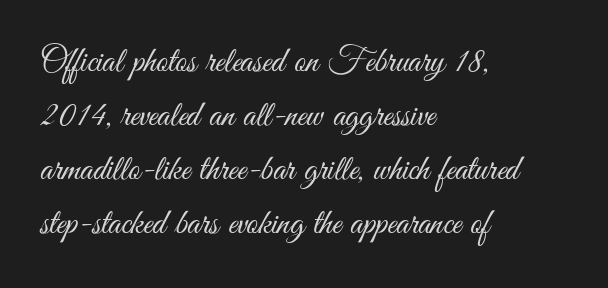
There is no visible air inserted between adjacent glyphs. The passage shown is not underscored anywhere. Do the characters align in a grid? No, the font is proportional. In CSS terms this would be text-align: left.
